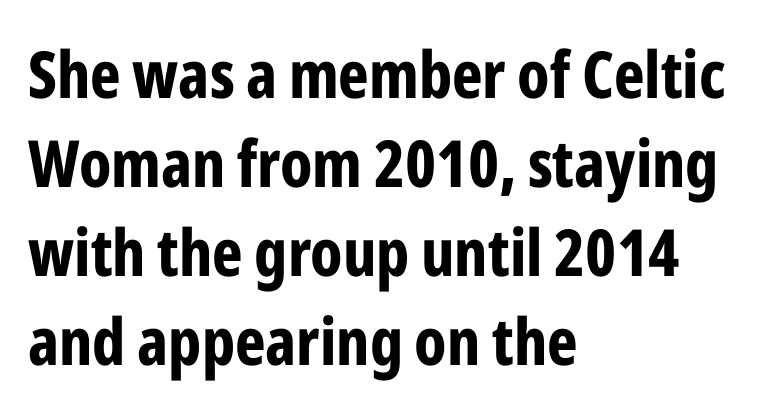
{"serif": "no", "italic": "no", "bold": "yes", "weight": "bold", "width": "condensed", "stroke_contrast": "low", "x_height": "medium", "monospaced": "no", "underline": "no", "align": "left", "line_spacing": "normal", "line_spacing_ratio": 1.37, "letter_spacing": "normal", "letter_spacing_em": 0.0, "glyph_px": 65}
